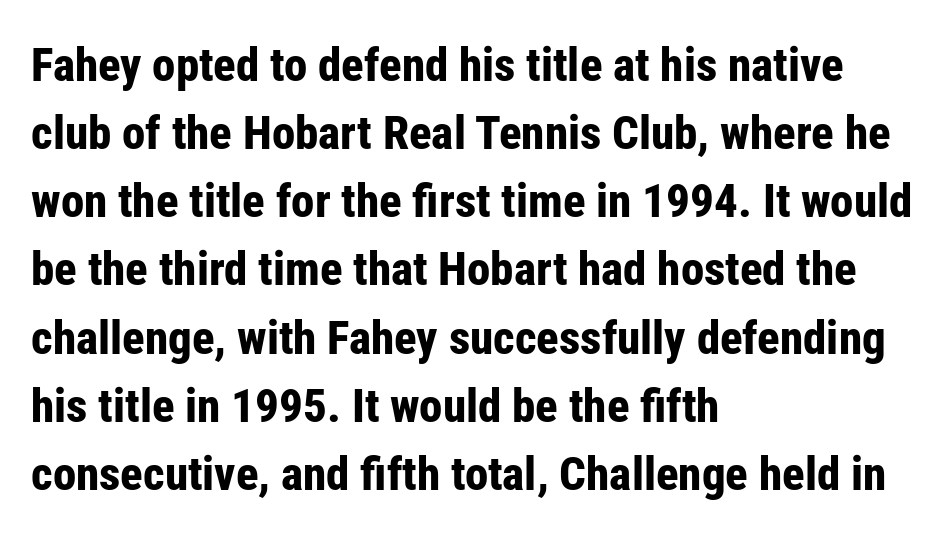
The image shows 47 px bold, condensed sans-serif type, upright; set left-aligned, normal line spacing (1.45x), normal letter spacing, not underlined; low stroke contrast and a medium x-height.
